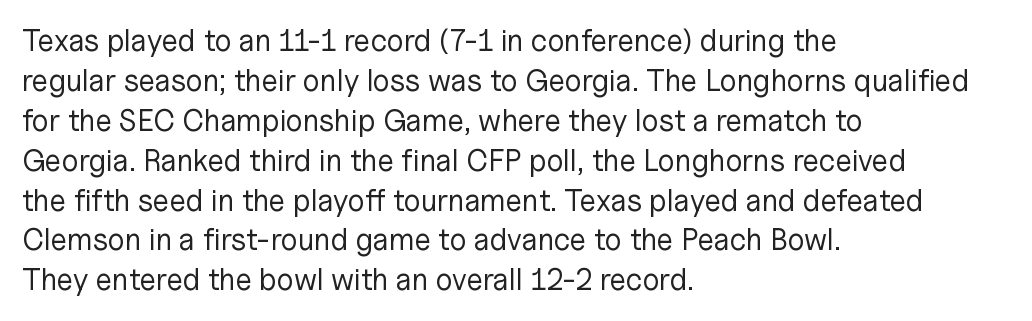
Q: Is the text bold? A: No.
Q: Is the text italic (slanted)? A: No, it is upright.
Q: Is the typeface a serif or a sans-serif typeface? A: Sans-serif.
Q: Is the text underlined? A: No.
Q: How is the paragraph aligned? A: Left-aligned.
Q: Is the spacing between letters normal or unusually wide? A: Normal.
Q: Is the spacing between lines tight, normal or loose? A: Normal.
Q: Width (condensed, normal, or wide)? A: Normal.
Q: Stroke contrast? A: Low.
Q: x-height? A: Medium.
Q: Monospaced? A: No.
